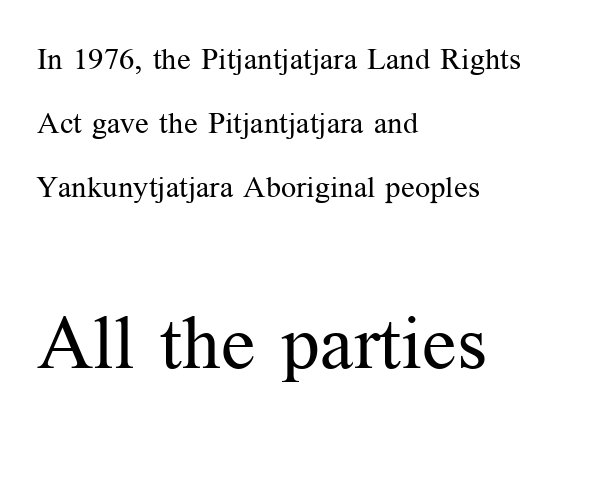
A typesetter would call this proportional, since set widths differ per character. Decoration check: the copy has no underline. A student would notice the bottom passage is typeset larger than what precedes it. No chunkiness to these letters — they're not bold. This sample uses plain, unmodified letter spacing.
